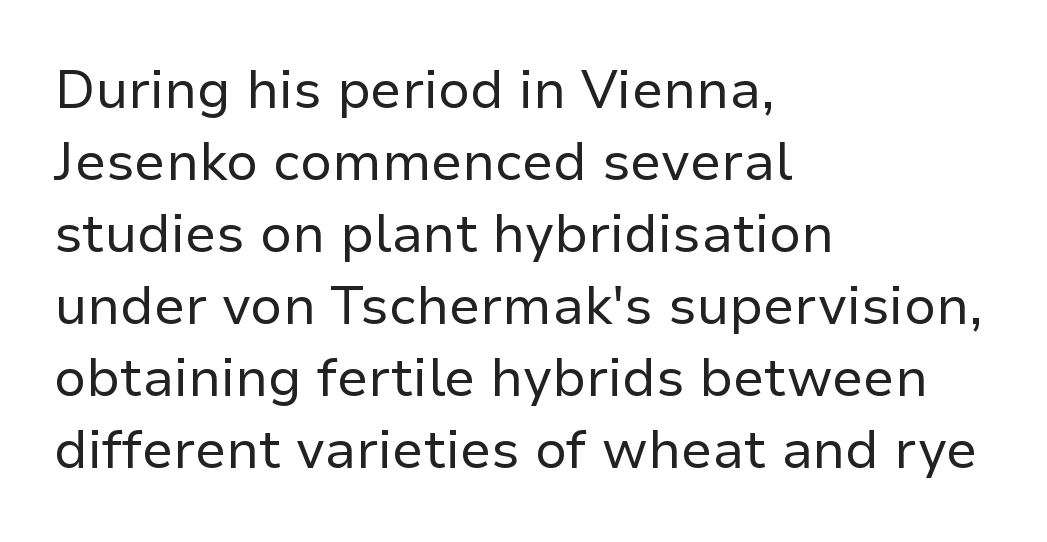
The image shows 53 px regular-weight sans-serif type, upright; set left-aligned, normal line spacing (1.36x), normal letter spacing, not underlined; low stroke contrast and a medium x-height.
